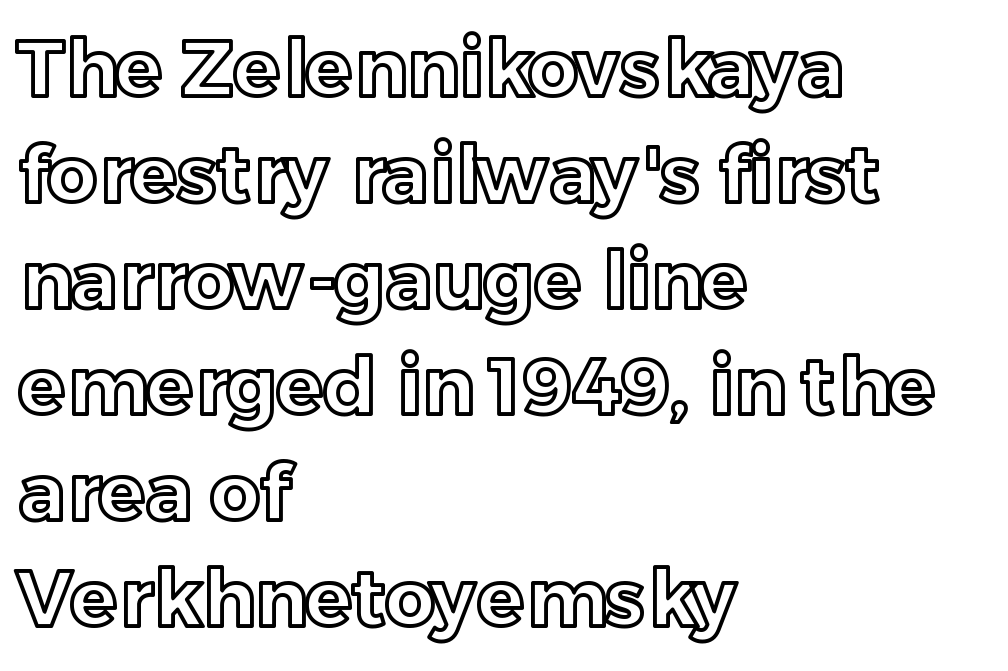
Decoration check: the copy has no underline. The typesetter chose a ragged-right arrangement here. The rendering keeps characters at their native spacing. These lines are rendered in a variable-pitch font. The block of text has a typical density, with ordinary space between rows. Does the lettering tilt? It doesn't — this is upright.
